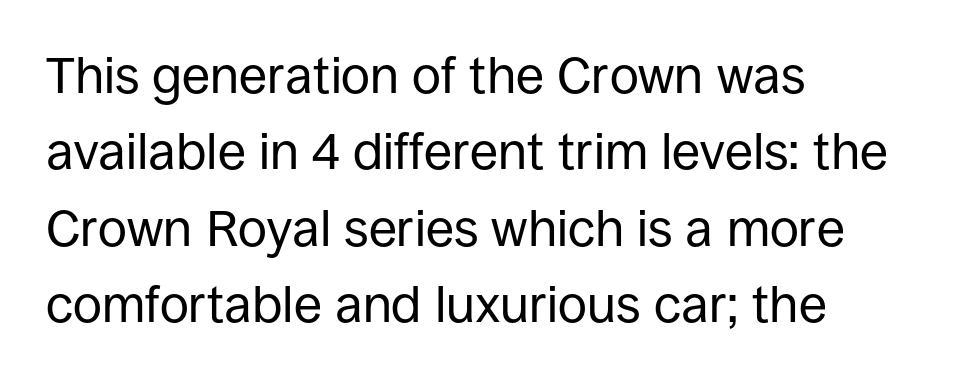
{"serif": "no", "italic": "no", "bold": "no", "weight": "regular", "width": "normal", "stroke_contrast": "low", "x_height": "large", "monospaced": "no", "underline": "no", "align": "left", "line_spacing": "normal", "line_spacing_ratio": 1.5, "letter_spacing": "normal", "letter_spacing_em": 0.0, "glyph_px": 51}
